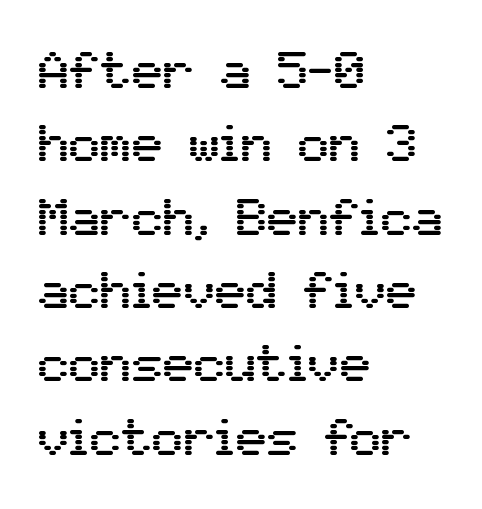
The type family on display is of the sans-serif kind. You could call the tracking neutral — neither tight nor loose. The passage shown is typed in a proportional face where columns would drift. Has an underline been added? It has not. Visually the block forms a straight wall on the left and a jagged coastline on the right. Italic? Not at all — the glyphs are vertical.
